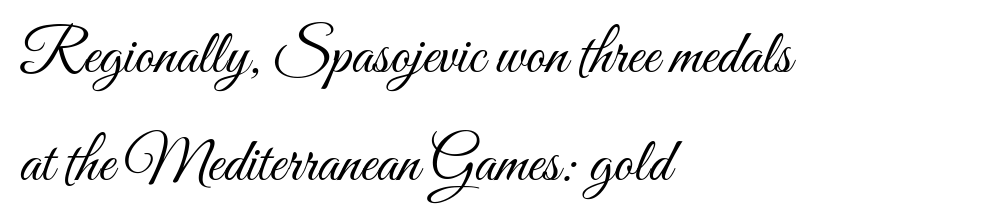
{"bold": "no", "weight": "light", "width": "condensed", "stroke_contrast": "medium", "x_height": "small", "monospaced": "no", "underline": "no", "align": "left", "line_spacing_ratio": 1.74, "letter_spacing": "normal", "letter_spacing_em": 0.0, "glyph_px": 62}
